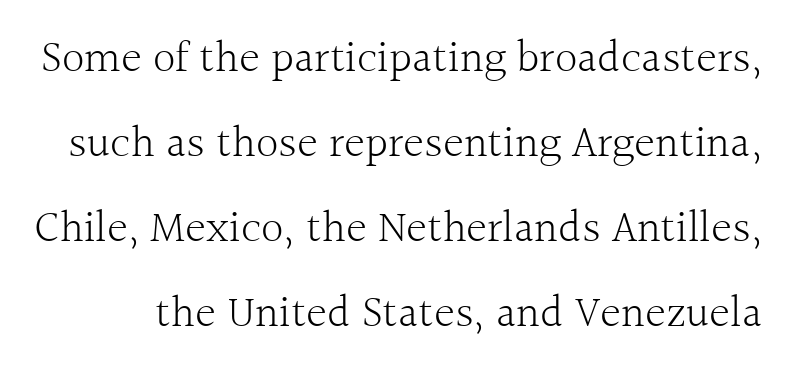
The image shows 45 px light serif type, upright; set line spacing 1.89x, normal letter spacing, not underlined; a medium x-height.
